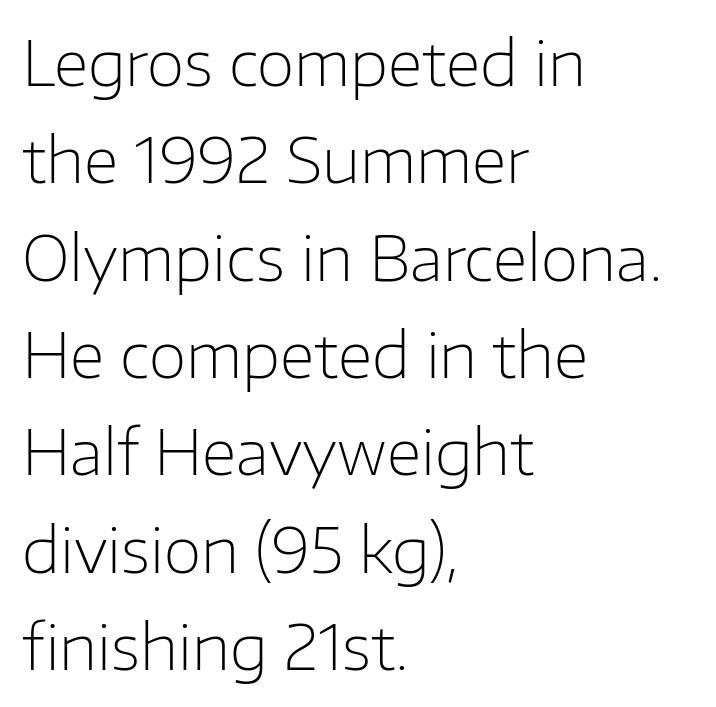
Q: Is the text bold? A: No.
Q: Is the text italic (slanted)? A: No, it is upright.
Q: Is the typeface a serif or a sans-serif typeface? A: Sans-serif.
Q: Is the text underlined? A: No.
Q: How is the paragraph aligned? A: Left-aligned.
Q: Is the spacing between letters normal or unusually wide? A: Normal.
Q: Is the spacing between lines tight, normal or loose? A: Normal.
Q: Width (condensed, normal, or wide)? A: Normal.
Q: Stroke contrast? A: Low.
Q: x-height? A: Medium.
Q: Monospaced? A: No.
